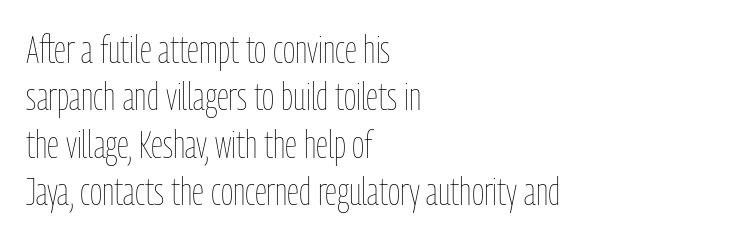
The image shows 38 px thin, condensed type, upright; set left-aligned, normal line spacing (1.25x), normal letter spacing, not underlined; low stroke contrast and a medium x-height.
